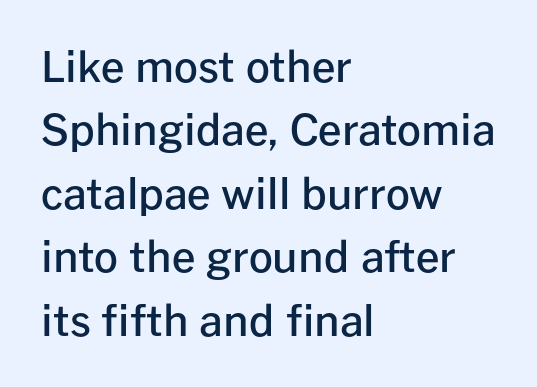
In terms of weight, the rendering is demibold, just under bold. What kind of face is this? One without serifs — a sans. This sample is left-justified, so line endings fall wherever the words run out. The letters stand straight up with perfectly vertical stems. The gaps between neighbouring characters are ordinary and unremarkable. The passage shown is typed in a proportional face where columns would drift.
